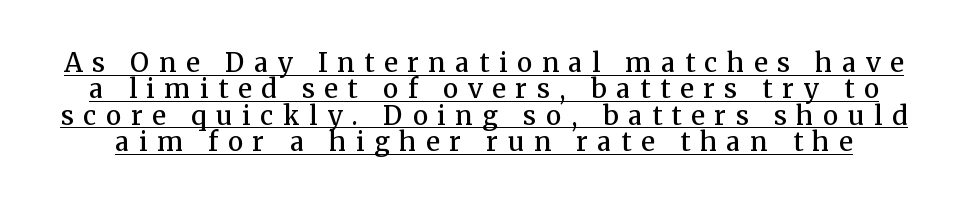
{"italic": "no", "bold": "semi", "underline": "yes", "line_spacing": "tight", "line_spacing_ratio": 1.01, "letter_spacing": "wide", "letter_spacing_em": 0.37, "glyph_px": 26}
